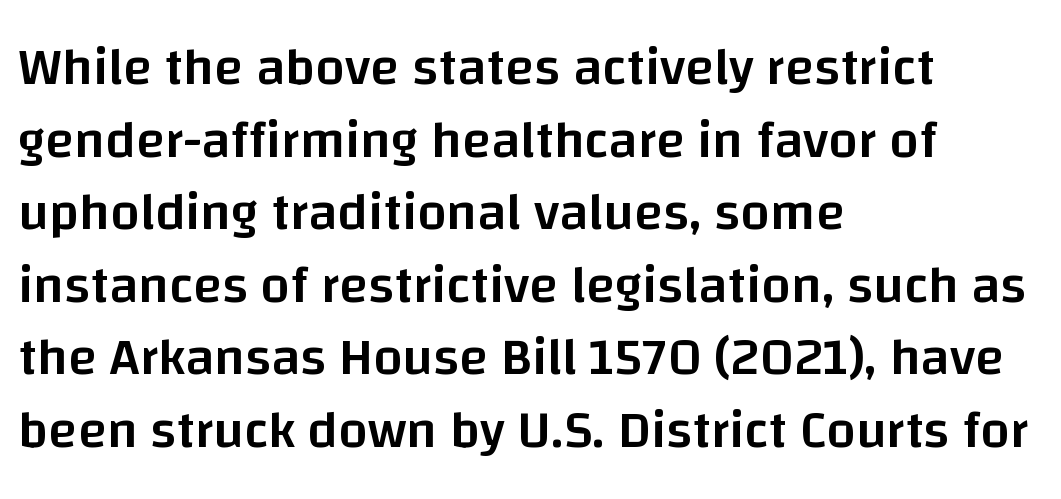
Q: Is the text bold? A: Semi-bold.
Q: Is the text italic (slanted)? A: No, it is upright.
Q: Is the typeface a serif or a sans-serif typeface? A: Sans-serif.
Q: Is the text underlined? A: No.
Q: How is the paragraph aligned? A: Left-aligned.
Q: Is the spacing between letters normal or unusually wide? A: Normal.
Q: Is the spacing between lines tight, normal or loose? A: Normal.
Q: Width (condensed, normal, or wide)? A: Normal.
Q: Stroke contrast? A: Low.
Q: x-height? A: Large.
Q: Monospaced? A: No.
